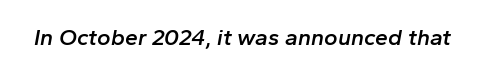
{"italic": "yes", "lean": "right", "slant_degrees": 10, "bold": "semi", "underline": "no", "letter_spacing": "normal", "letter_spacing_em": 0.0, "glyph_px": 23}
